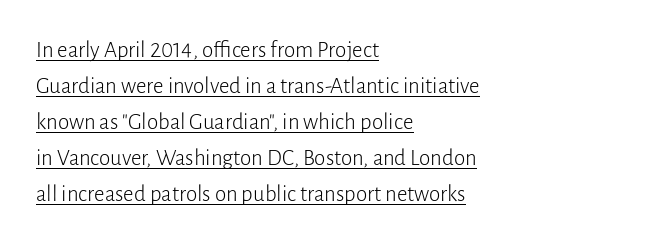
Q: Is the text bold? A: No.
Q: Is the text italic (slanted)? A: No, it is upright.
Q: Is the text underlined? A: Yes.
Q: How is the paragraph aligned? A: Left-aligned.
Q: Is the spacing between letters normal or unusually wide? A: Normal.
Q: Is the spacing between lines tight, normal or loose? A: Normal.
